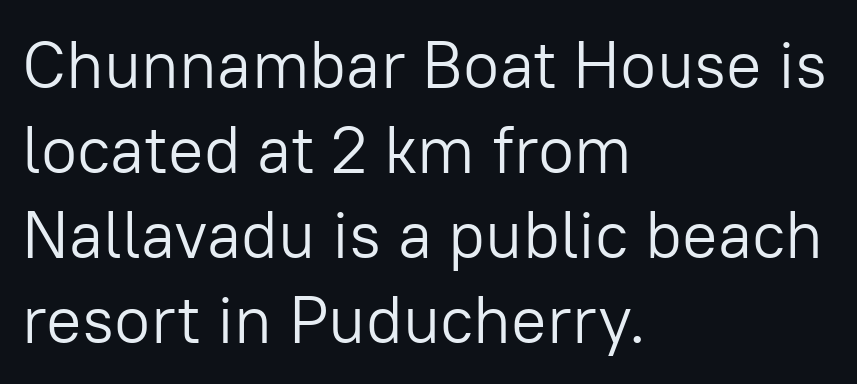
Is there much room between lines? A standard amount, neither cramped nor airy. Varying glyph widths throughout — classic text-font behaviour. The typesetter chose a ragged-right arrangement here. The lettering stays uniformly vertical, giving the passage a roman look. This is not heavy type; no bold has been used. Check under the words: just untouched page.
